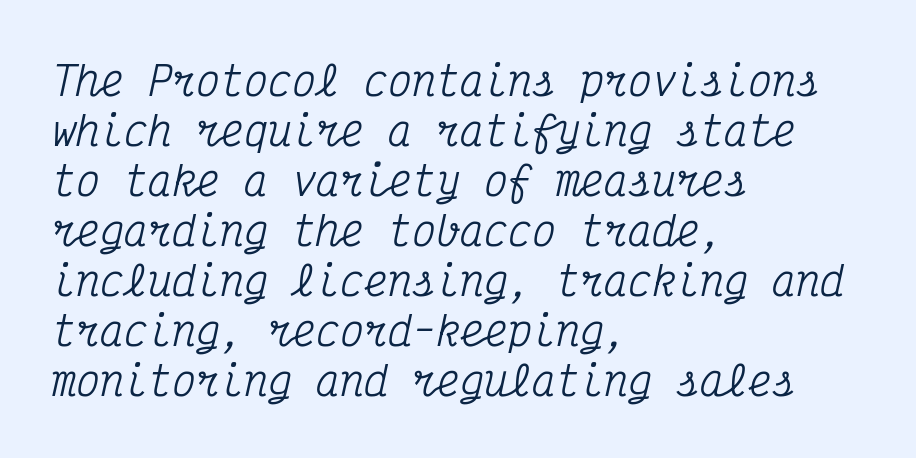
Check the space under the baseline: it is left empty. The paragraph shown leans on its left margin. In terms of leading, this rendering sits right in the middle. Between one letter and the next there's only the usual sliver of space.
